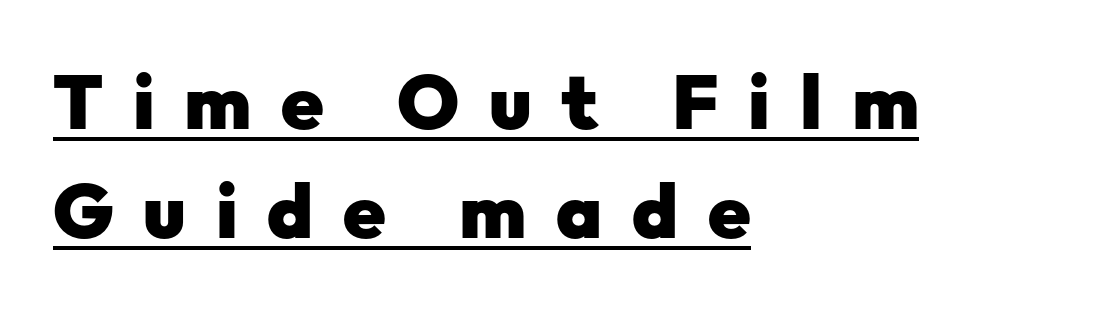
{"serif": "no", "italic": "no", "bold": "yes", "weight": "heavy", "width": "normal", "stroke_contrast": "low", "x_height": "medium", "monospaced": "no", "underline": "yes", "align": "left", "line_spacing": "normal", "line_spacing_ratio": 1.44, "letter_spacing": "wide", "letter_spacing_em": 0.39, "glyph_px": 76}
